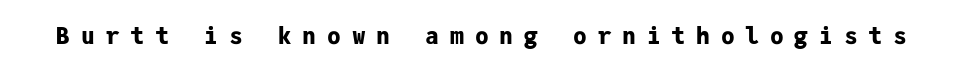
{"italic": "no", "bold": "yes", "underline": "no", "letter_spacing": "wide", "letter_spacing_em": 0.47, "glyph_px": 23}
